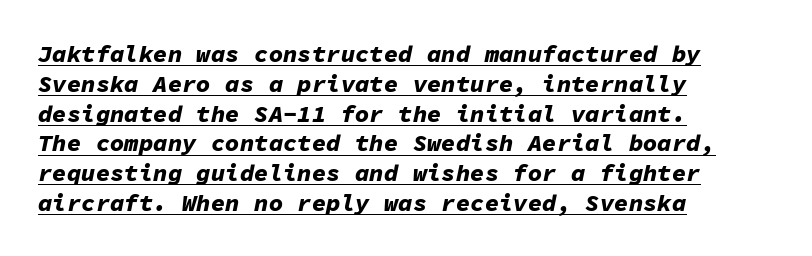
Nothing unusual about the tracking: characters are spaced as the font intends. If you drew a line through each stem, it would be angled. This is heavy type, rendered in bold. The specimen includes a rule beneath the text block's lines.
